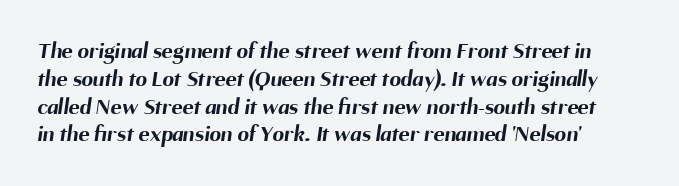
Q: Is the text bold? A: Yes.
Q: Is the text underlined? A: No.
Q: How is the paragraph aligned? A: Left-aligned.
Q: Is the spacing between letters normal or unusually wide? A: Normal.
